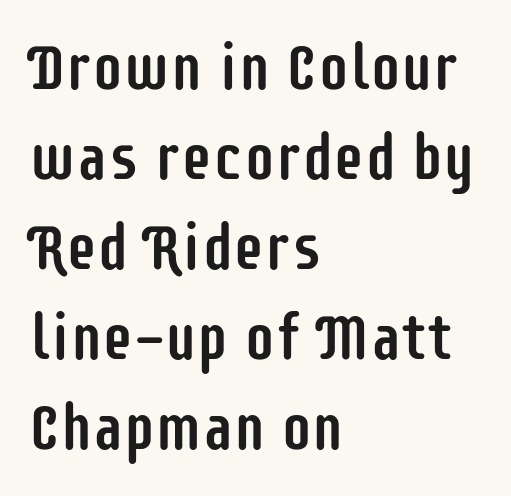
{"serif": "no", "italic": "no", "width": "condensed", "stroke_contrast": "low", "x_height": "large", "monospaced": "no", "underline": "no", "align": "left", "line_spacing": "normal", "line_spacing_ratio": 1.43, "letter_spacing": "normal", "letter_spacing_em": 0.0, "glyph_px": 63}
